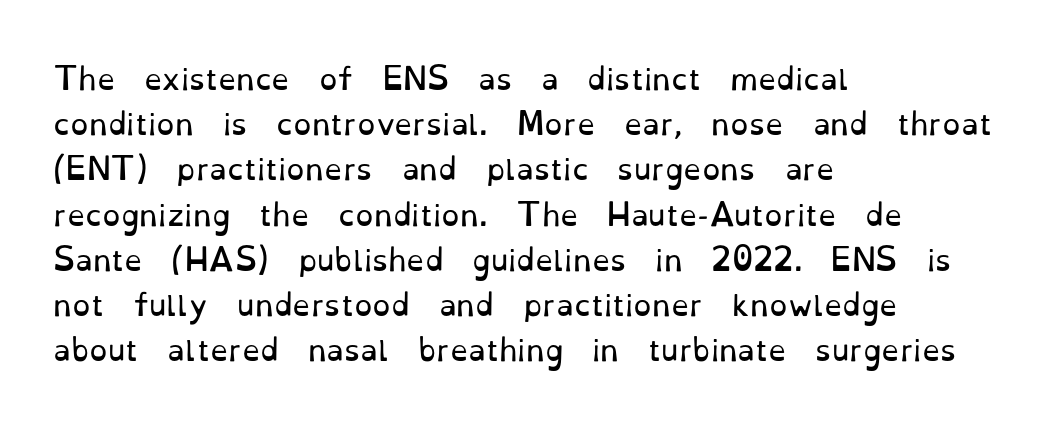
The image shows 29 px regular-weight type, upright; set left-aligned, normal line spacing (1.56x), normal letter spacing, not underlined; low stroke contrast and a small x-height.
